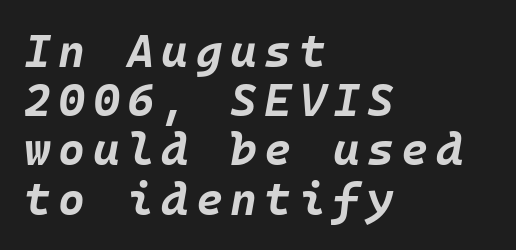
{"italic": "yes", "lean": "right", "slant_degrees": 10, "bold": "yes", "weight": "bold", "width": "normal", "stroke_contrast": "low", "x_height": "large", "underline": "no", "align": "left", "line_spacing": "tight", "line_spacing_ratio": 1.07, "glyph_px": 46}
